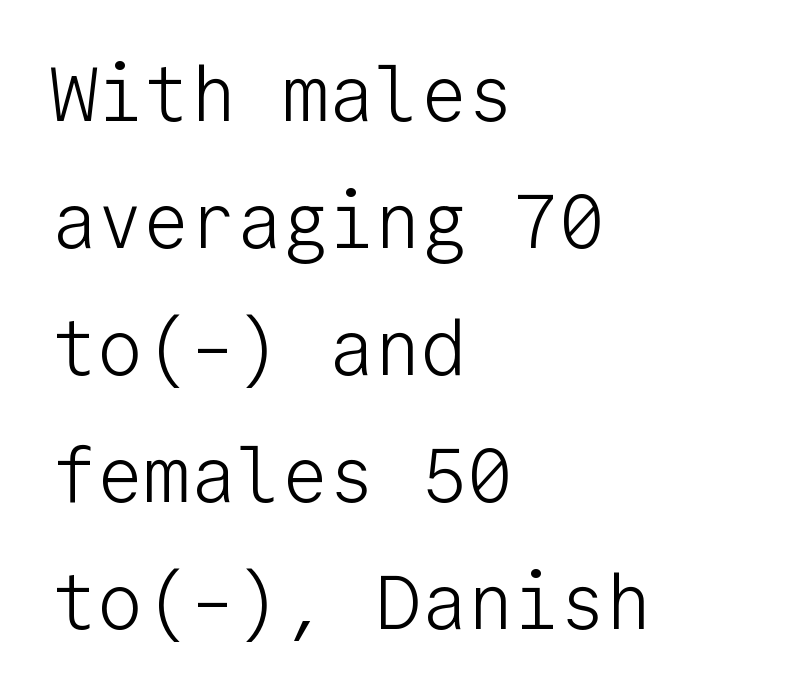
Q: Is the text bold? A: No.
Q: Is the text italic (slanted)? A: No, it is upright.
Q: Is the typeface a serif or a sans-serif typeface? A: Sans-serif.
Q: Is the text underlined? A: No.
Q: How is the paragraph aligned? A: Left-aligned.
Q: Is the spacing between letters normal or unusually wide? A: Normal.
Q: Is the spacing between lines tight, normal or loose? A: Normal.
Q: Width (condensed, normal, or wide)? A: Normal.
Q: Stroke contrast? A: Low.
Q: x-height? A: Medium.
Q: Monospaced? A: Yes.
